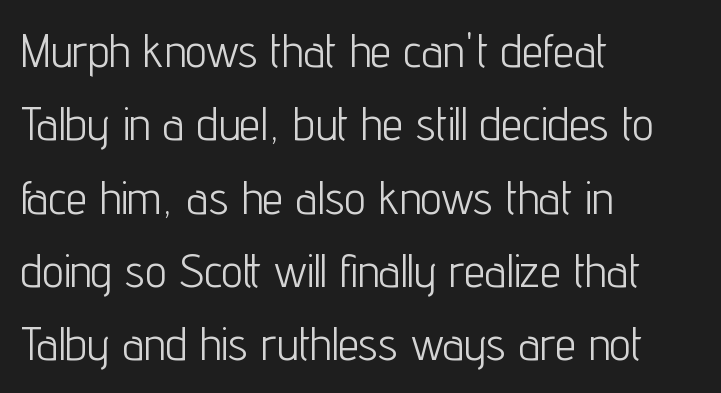
The rendering uses natural spacing where letterforms have individual widths. Characters follow at the spacing the type designer built in. This rendering features lettering with no underline. The face looks like a standard text weight, possibly lighter.
